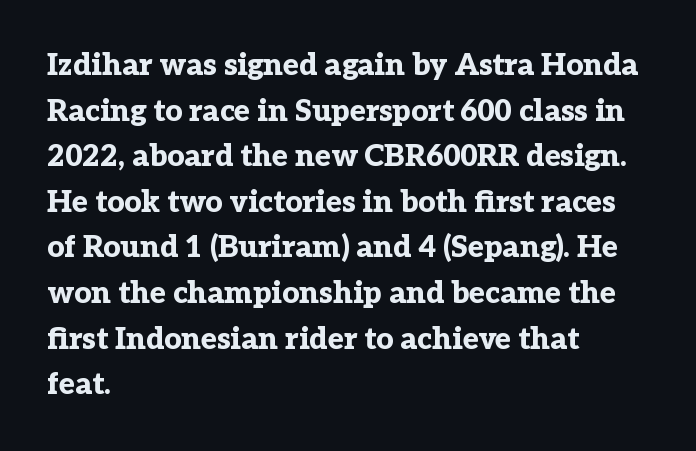
Unlike a clean sans, this face finishes its strokes with serifs. Character widths vary here, with narrow letters taking less room than wide ones. The block of text has a typical density, with ordinary space between rows. Posture: vertical. In CSS terms this would be text-align: left. Heavy, bold letterforms.
